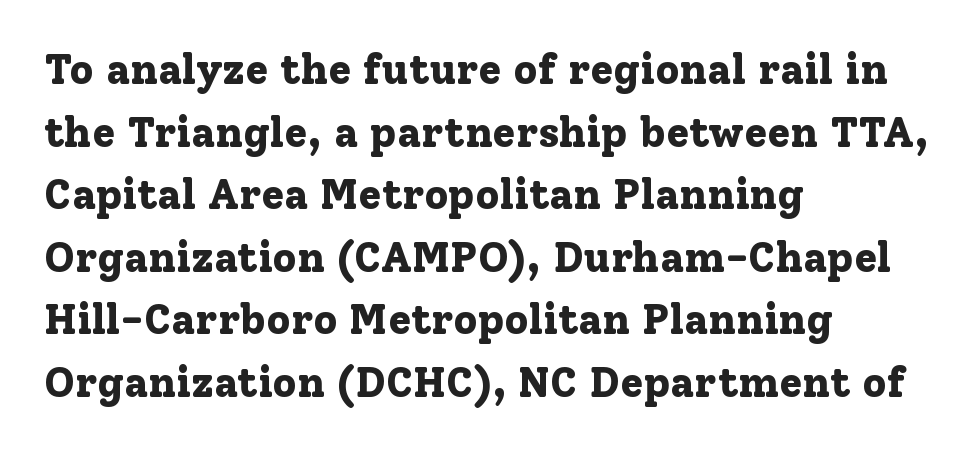
Q: Is the text bold? A: Yes.
Q: Is the text italic (slanted)? A: No, it is upright.
Q: Is the typeface a serif or a sans-serif typeface? A: Serif.
Q: Is the text underlined? A: No.
Q: How is the paragraph aligned? A: Left-aligned.
Q: Is the spacing between letters normal or unusually wide? A: Normal.
Q: Is the spacing between lines tight, normal or loose? A: Normal.
Q: Width (condensed, normal, or wide)? A: Normal.
Q: Stroke contrast? A: Low.
Q: x-height? A: Medium.
Q: Monospaced? A: No.
